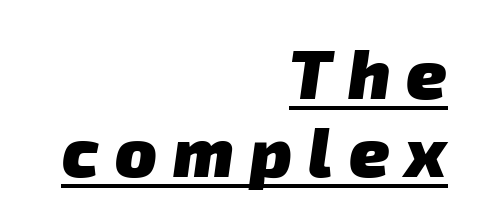
These words are printed bold, with thick strokes throughout. This rendering employs a face without finishing strokes, i.e., a sans-serif. In terms of leading, this rendering errs on the cramped side. Each letter keeps its own natural width here, so spacing adapts to shape.
